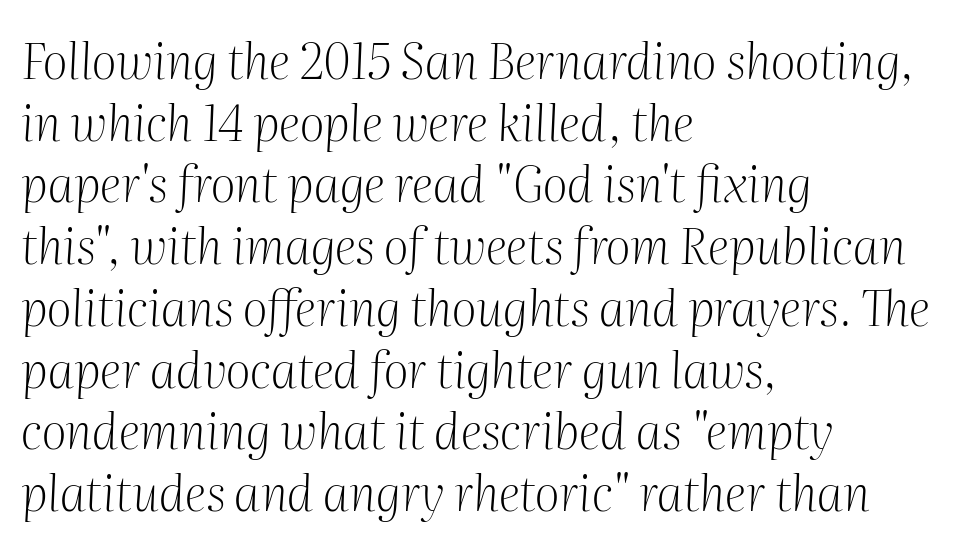
Q: Is the text bold? A: No.
Q: Is the text italic (slanted)? A: Yes, it leans right by about 2 degrees.
Q: Is the typeface a serif or a sans-serif typeface? A: Serif.
Q: Is the text underlined? A: No.
Q: How is the paragraph aligned? A: Left-aligned.
Q: Is the spacing between letters normal or unusually wide? A: Normal.
Q: Is the spacing between lines tight, normal or loose? A: Normal.
Q: Width (condensed, normal, or wide)? A: Normal.
Q: Stroke contrast? A: Medium.
Q: x-height? A: Medium.
Q: Monospaced? A: No.
